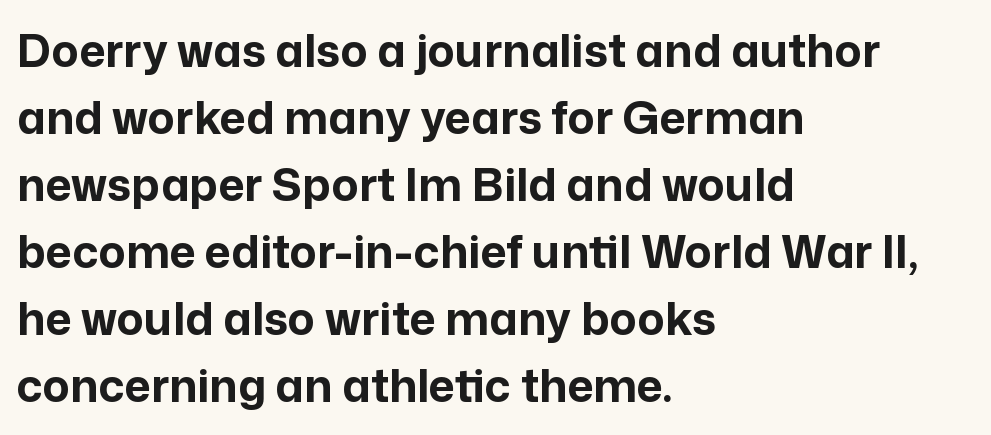
Q: Is the text bold? A: Yes.
Q: Is the text italic (slanted)? A: No, it is upright.
Q: Is the typeface a serif or a sans-serif typeface? A: Sans-serif.
Q: Is the text underlined? A: No.
Q: How is the paragraph aligned? A: Left-aligned.
Q: Is the spacing between letters normal or unusually wide? A: Normal.
Q: Is the spacing between lines tight, normal or loose? A: Normal.
Q: Width (condensed, normal, or wide)? A: Normal.
Q: Stroke contrast? A: Low.
Q: x-height? A: Medium.
Q: Monospaced? A: No.
